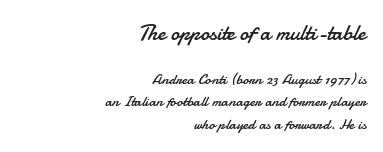
The image shows 22 px text type; set right-aligned, normal line spacing (1.5x), normal letter spacing, not underlined; the first (top) block is 1.47x larger.
